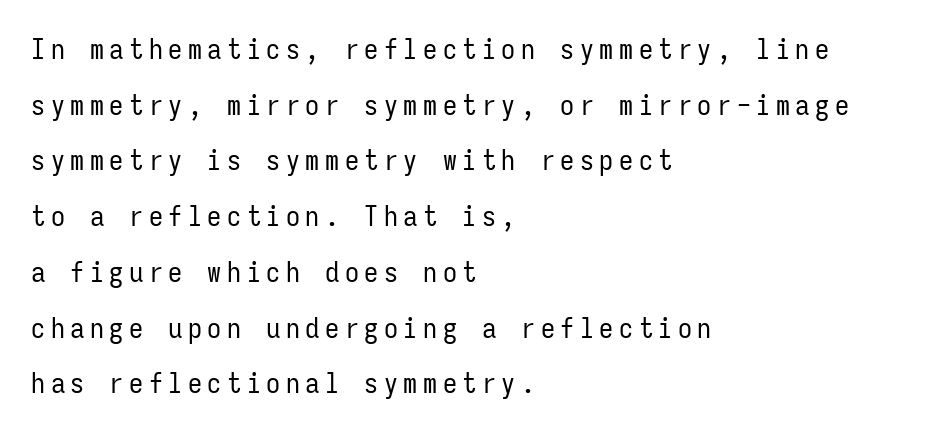
{"serif": "no", "italic": "no", "bold": "no", "weight": "regular", "width": "condensed", "stroke_contrast": "low", "x_height": "medium", "monospaced": "yes", "underline": "no", "align": "left", "line_spacing": "loose", "line_spacing_ratio": 1.99, "letter_spacing": "wide", "letter_spacing_em": 0.2, "glyph_px": 28}
